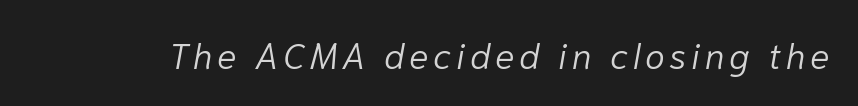
The strokes carry an ordinary text weight at most. You could not count columns in this text — the font is proportionally spaced. Tall strokes in this sample are angled rather than plumb. Only glyphs here, with clear space below each row.
